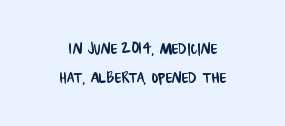
The image shows 20 px text type; set centered, normal line spacing (1.47x), normal letter spacing, not underlined.
